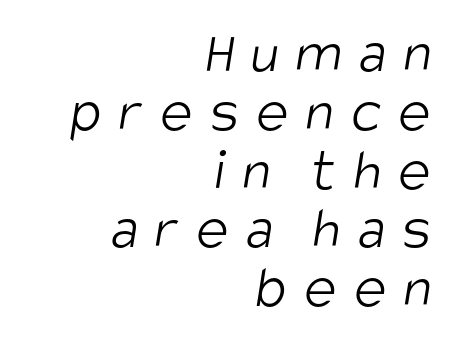
Q: Is the text bold? A: No.
Q: Is the typeface a serif or a sans-serif typeface? A: Sans-serif.
Q: Is the text underlined? A: No.
Q: How is the paragraph aligned? A: Right-aligned.
Q: Is the spacing between letters normal or unusually wide? A: Unusually wide.
Q: Is the spacing between lines tight, normal or loose? A: Tight.
Q: Width (condensed, normal, or wide)? A: Condensed.
Q: Stroke contrast? A: Low.
Q: x-height? A: Large.
Q: Monospaced? A: No.
